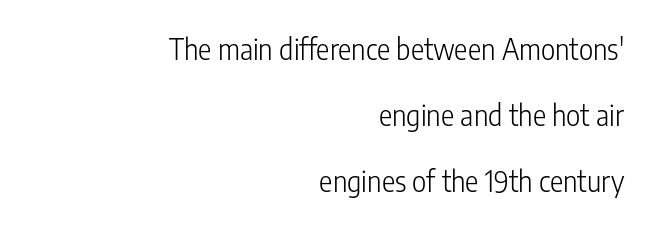
The image shows 28 px light, condensed sans-serif type, upright; set right-aligned, loose line spacing (2.36x), normal letter spacing, not underlined; low stroke contrast and a medium x-height.
